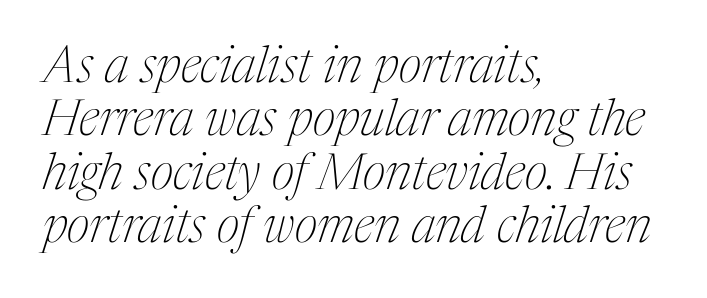
The image shows 50 px thin, condensed serif type, italic (leaning right); set left-aligned, tight line spacing (1.07x), normal letter spacing, not underlined; medium stroke contrast and a medium x-height.
